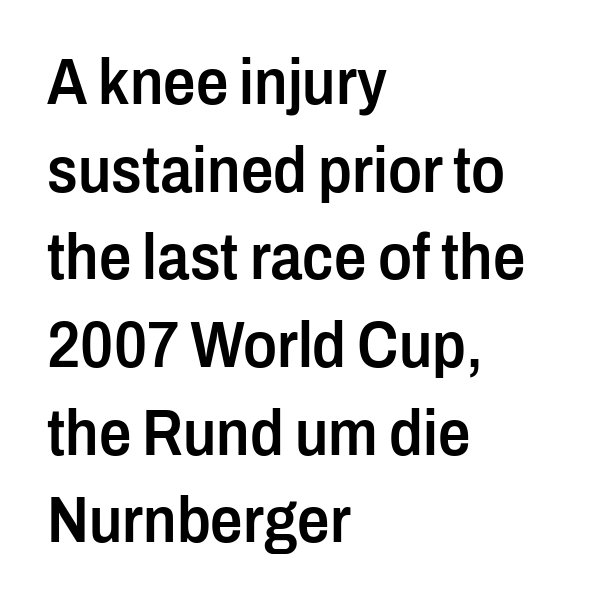
The image shows 64 px semibold, condensed sans-serif type, upright; set left-aligned, normal line spacing (1.37x), normal letter spacing, not underlined; low stroke contrast and a medium x-height.
